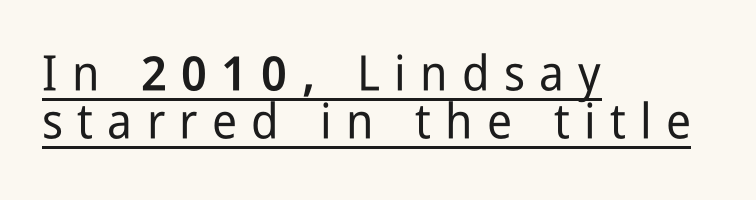
The image shows 49 px condensed sans-serif type, upright; set left-aligned, tight line spacing (0.97x), unusually wide letter spacing (+0.29 em), underlined; low stroke contrast and a medium x-height.
